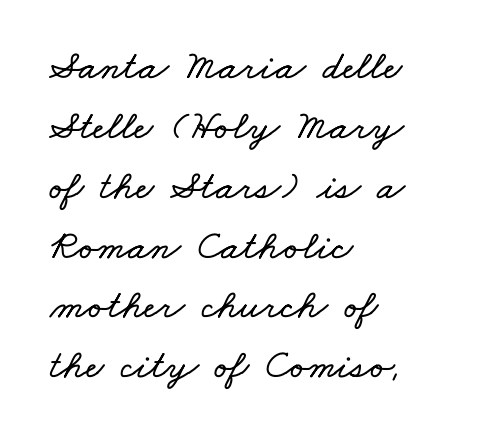
{"width": "wide", "stroke_contrast": "low", "x_height": "small", "monospaced": "no", "underline": "no", "align": "left", "line_spacing": "normal", "line_spacing_ratio": 1.46, "letter_spacing": "normal", "letter_spacing_em": 0.0, "glyph_px": 41}
